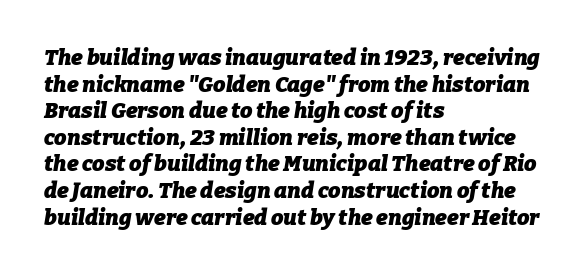
{"italic": "yes", "lean": "right", "slant_degrees": 9, "bold": "yes", "underline": "no", "align": "left", "line_spacing_ratio": 1.21, "letter_spacing": "normal", "letter_spacing_em": 0.0, "glyph_px": 22}
